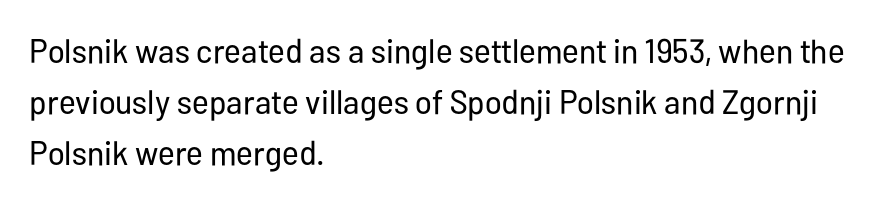
Compared with typical paragraphs, the rows here are spaced about the same. The strokes carry an ordinary text weight at most. Vertical strokes here are truly vertical. The typeface chosen for these lines omits serifs. Underlining? Definitely not there. The letters advance in unequal steps, a hallmark of proportional type.
